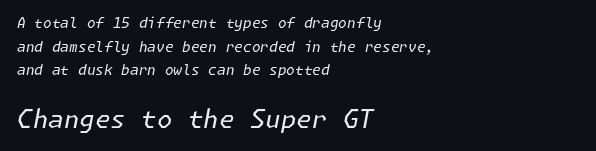
The image shows 25 px text type, italic (leaning right); set left-aligned, normal line spacing (1.69x), normal letter spacing, not underlined; the second (bottom) block is 1.79x larger.
